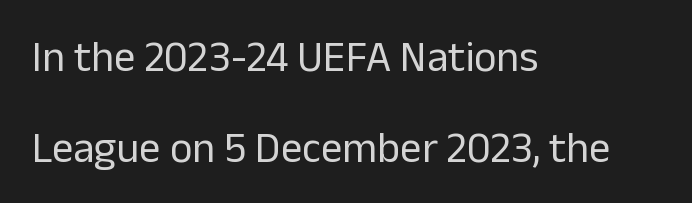
What's the leading like? Stretched, with rows far apart. Underlining? Definitely not there. Each word holds together tightly as a unit, with standard inter-letter gaps. Left-aligned paragraph, ragged on the right. Is this a heavy cut? Hardly; it is regular or lighter. Here the designer chose a conventional face with non-uniform glyph widths.
